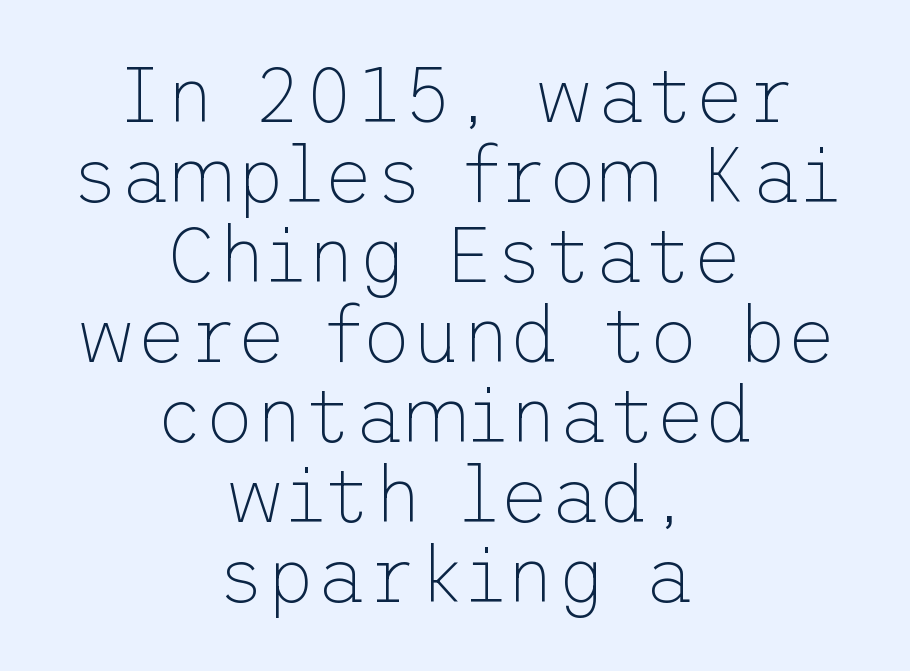
The characters are drawn with everyday or finer stroke widths. Check under the words: just untouched page. Students, note that the glyphs here touch the page at normal intervals. Centered paragraph, ragged on both sides. When letters stand straight like this, we call the style roman or upright. Serifs: no, the terminals of the letterforms are clean.
